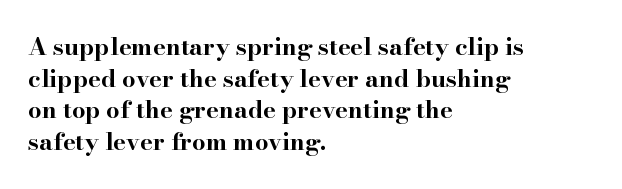
Honestly, the letter spacing is just normal — you wouldn't notice it. One glance says typical: line gaps are just what's usual. These lines stack with their left ends in a neat column. The type sits square on the baseline with zero lean. Descender tails drop into unmarked territory. How heavy is the stroke? Heavy — this is a bold.
